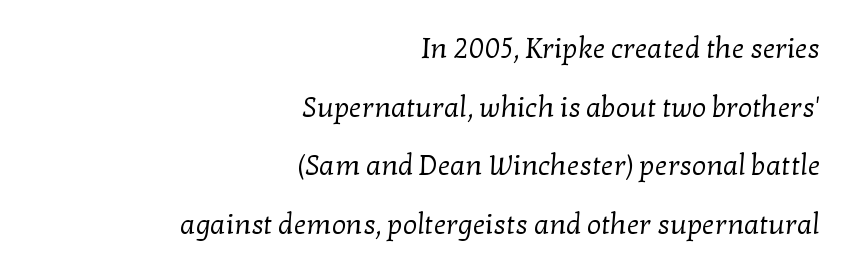
The image shows 28 px regular-weight serif type; set right-aligned, loose line spacing (2.09x), normal letter spacing, not underlined; low stroke contrast and a medium x-height.
